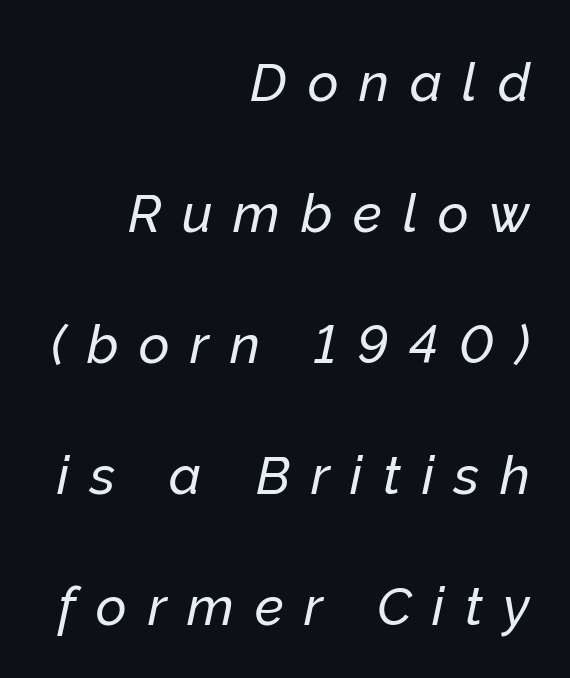
Q: Is the text italic (slanted)? A: Yes, it leans right by about 12 degrees.
Q: Is the text underlined? A: No.
Q: How is the paragraph aligned? A: Right-aligned.
Q: Is the spacing between letters normal or unusually wide? A: Unusually wide.
Q: Is the spacing between lines tight, normal or loose? A: Loose.
Q: Width (condensed, normal, or wide)? A: Normal.
Q: Stroke contrast? A: Low.
Q: x-height? A: Medium.
Q: Monospaced? A: No.
